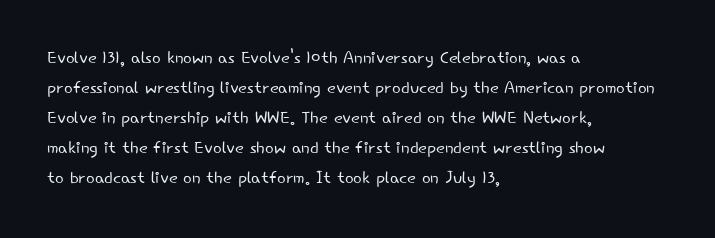
{"italic": "no", "bold": "no", "underline": "no", "align": "left", "line_spacing": "normal", "line_spacing_ratio": 1.3, "letter_spacing": "normal", "letter_spacing_em": 0.0, "glyph_px": 23}
